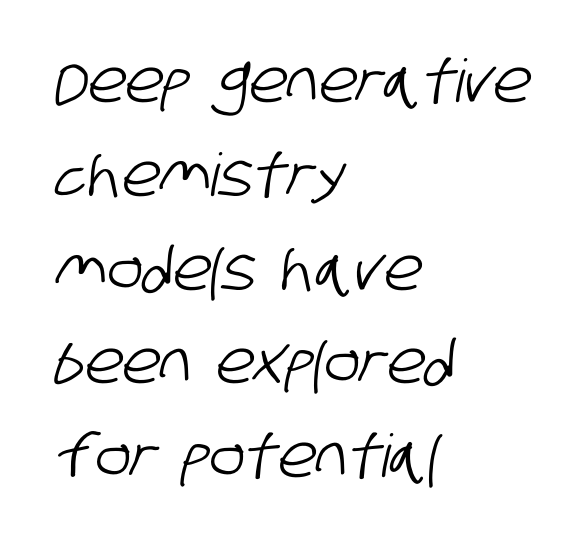
The image shows 59 px condensed sans-serif type; set left-aligned, normal line spacing (1.59x), normal letter spacing, not underlined; low stroke contrast and a large x-height.
